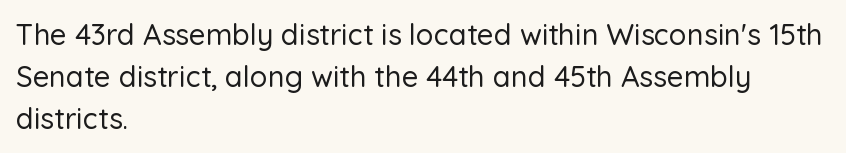
Q: Is the text italic (slanted)? A: No, it is upright.
Q: Is the typeface a serif or a sans-serif typeface? A: Sans-serif.
Q: Is the text underlined? A: No.
Q: How is the paragraph aligned? A: Left-aligned.
Q: Is the spacing between letters normal or unusually wide? A: Normal.
Q: Is the spacing between lines tight, normal or loose? A: Normal.
Q: Width (condensed, normal, or wide)? A: Normal.
Q: Stroke contrast? A: Low.
Q: x-height? A: Medium.
Q: Monospaced? A: No.
